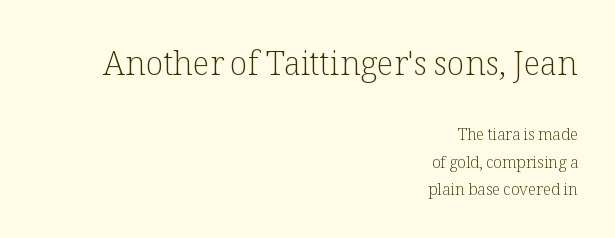
Which chunk is bigger? The first one — the top block dwarfs the bottom. The letters stand upright; this is a roman face. Check under the words: just untouched page. A typesetter would label this face a serif. The letters look calm and open, with moderate or lighter stems. The passage shown has conventional tracking throughout.
